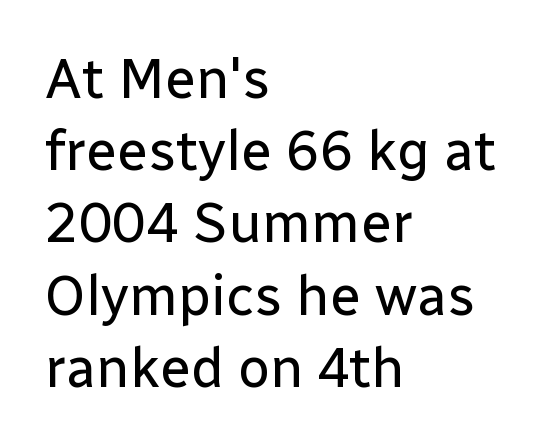
{"serif": "no", "italic": "no", "bold": "no", "weight": "regular", "width": "normal", "stroke_contrast": "low", "x_height": "medium", "monospaced": "no", "underline": "no", "align": "left", "line_spacing": "normal", "line_spacing_ratio": 1.29, "letter_spacing": "normal", "letter_spacing_em": 0.0, "glyph_px": 56}
